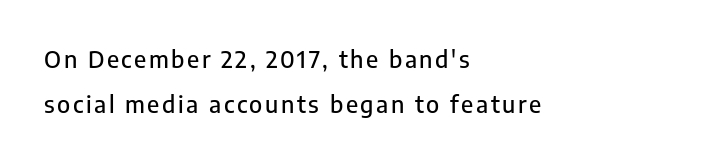
The image shows 23 px text type, upright; set left-aligned, loose line spacing (1.94x), not underlined.
